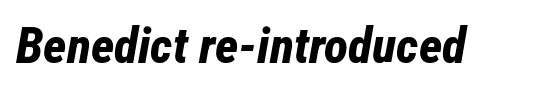
Q: Is the text bold? A: Yes.
Q: Is the text italic (slanted)? A: Yes, it leans right by about 12 degrees.
Q: Is the text underlined? A: No.
Q: Is the spacing between letters normal or unusually wide? A: Normal.
Q: Width (condensed, normal, or wide)? A: Condensed.
Q: Stroke contrast? A: Low.
Q: x-height? A: Medium.
Q: Monospaced? A: No.
